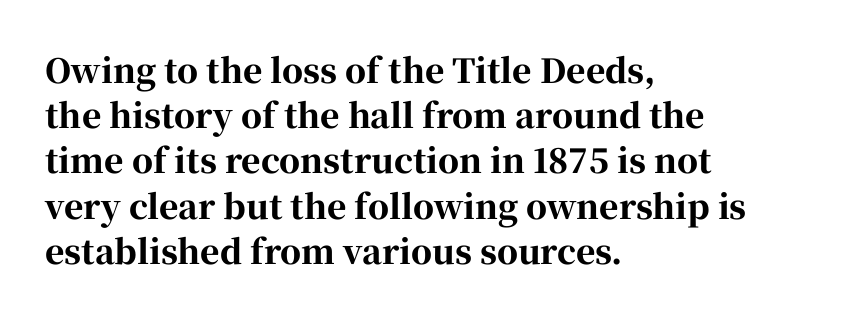
Caption: multi-line text, flush left, ragged right. The rendering uses natural spacing where letterforms have individual widths. This sample uses plain, unmodified letter spacing. These lines are composed in type with serifs.
